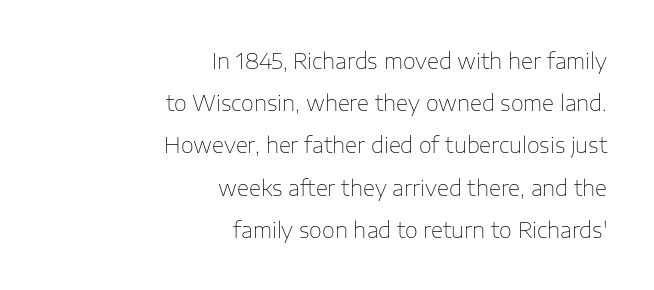
The image shows 21 px text type, upright; set right-aligned, loose line spacing (2.01x), normal letter spacing, not underlined.
